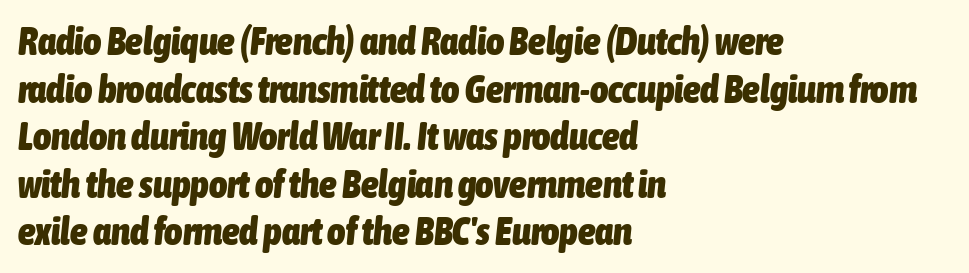
The space beneath each line is pristine and unruled. Plenty of ink on the page — the face is bold. Casual observation: everything's shoved over to the left. Honestly, the letter spacing is just normal — you wouldn't notice it. Designer's note — italics engaged. The letters advance in unequal steps, a hallmark of proportional type.
